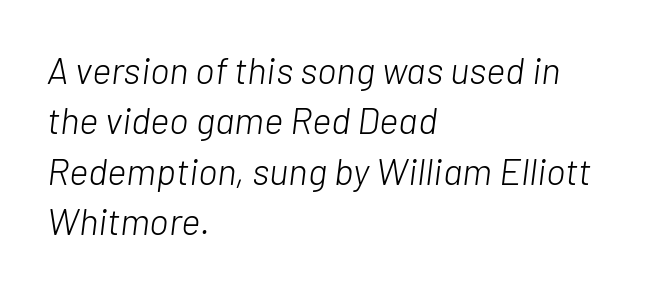
{"italic": "yes", "lean": "right", "slant_degrees": 7, "bold": "no", "weight": "light", "width": "normal", "stroke_contrast": "low", "x_height": "medium", "monospaced": "no", "underline": "no", "align": "left", "line_spacing": "normal", "line_spacing_ratio": 1.36, "letter_spacing": "normal", "letter_spacing_em": 0.0, "glyph_px": 37}
